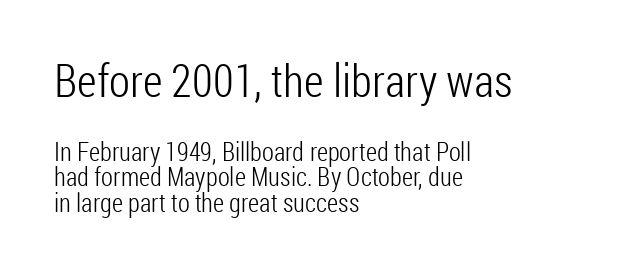
{"serif": "no", "italic": "no", "bold": "no", "weight": "light", "width": "condensed", "stroke_contrast": "low", "x_height": "medium", "monospaced": "no", "underline": "no", "align": "left", "line_spacing": "tight", "line_spacing_ratio": 0.98, "letter_spacing": "normal", "letter_spacing_em": 0.0, "larger_block": "first", "size_ratio": 1.77, "glyph_px": 46}
